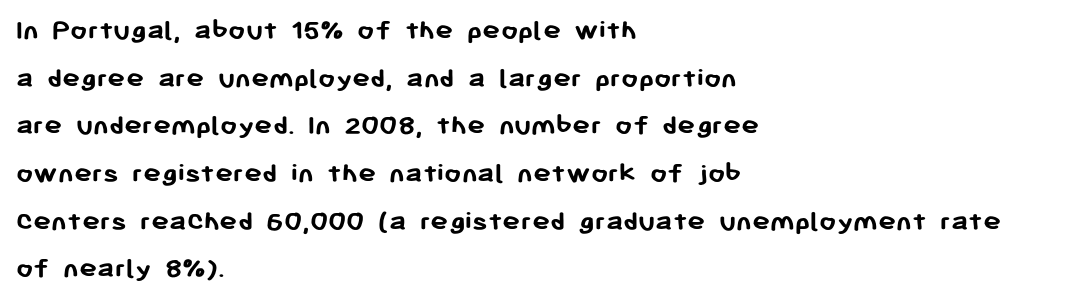
{"serif": "no", "italic": "no", "bold": "yes", "weight": "semibold", "width": "normal", "stroke_contrast": "low", "x_height": "medium", "monospaced": "no", "underline": "no", "align": "left", "line_spacing": "normal", "line_spacing_ratio": 1.59, "letter_spacing": "normal", "letter_spacing_em": 0.0, "glyph_px": 30}
